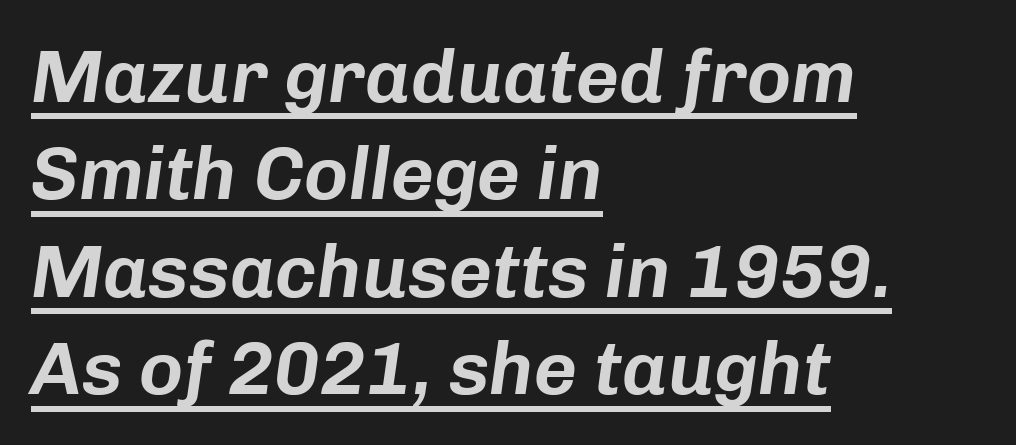
{"italic": "yes", "lean": "right", "slant_degrees": 8, "width": "normal", "stroke_contrast": "low", "x_height": "medium", "monospaced": "no", "underline": "yes", "align": "left", "line_spacing": "normal", "line_spacing_ratio": 1.3, "letter_spacing": "normal", "letter_spacing_em": 0.0, "glyph_px": 75}
